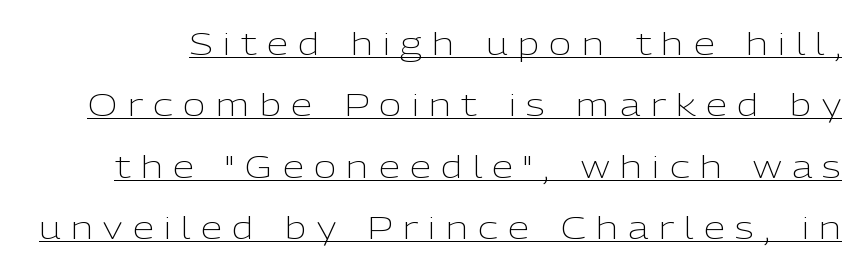
Style check: upright. The space between consecutive lines is lavish. The rendering shows plain stroke endings on the letterforms — a sans-serif design. In terms of letterspacing, this is a distinctly airy, spread setting.
